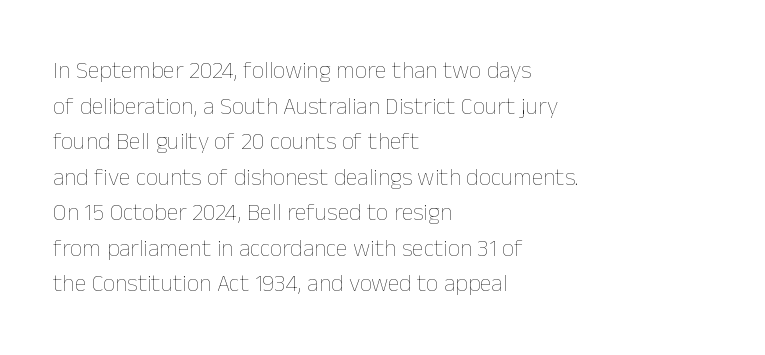
The image shows 24 px text type, upright; set left-aligned, normal line spacing (1.48x), normal letter spacing, not underlined.
